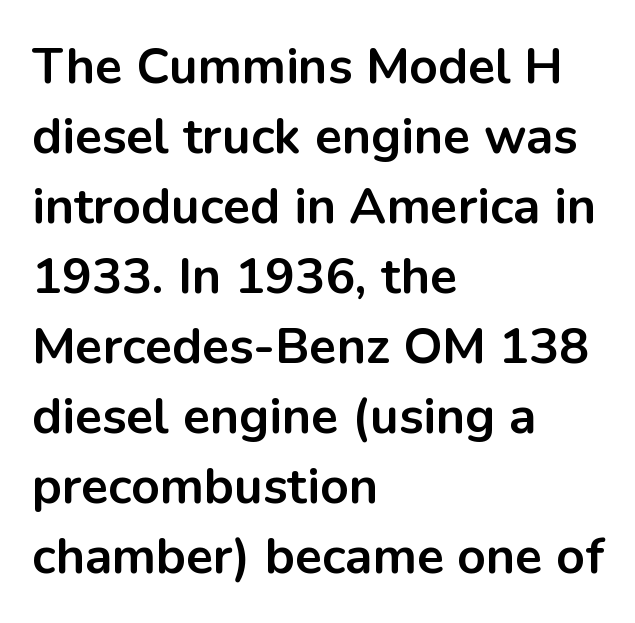
The image shows 50 px bold sans-serif type, upright; set left-aligned, normal line spacing (1.4x), normal letter spacing, not underlined; low stroke contrast and a medium x-height.
